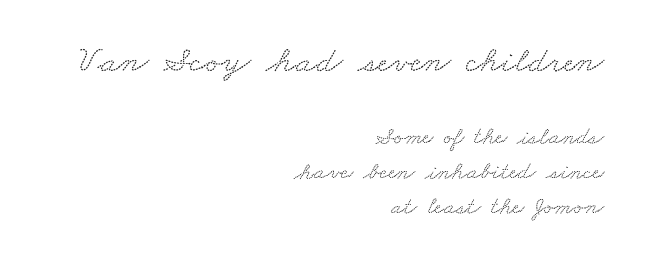
{"width": "wide", "stroke_contrast": "low", "x_height": "small", "monospaced": "no", "underline": "no", "align": "right", "line_spacing": "normal", "line_spacing_ratio": 1.4, "letter_spacing": "normal", "letter_spacing_em": 0.0, "larger_block": "first", "size_ratio": 1.48, "glyph_px": 37}
